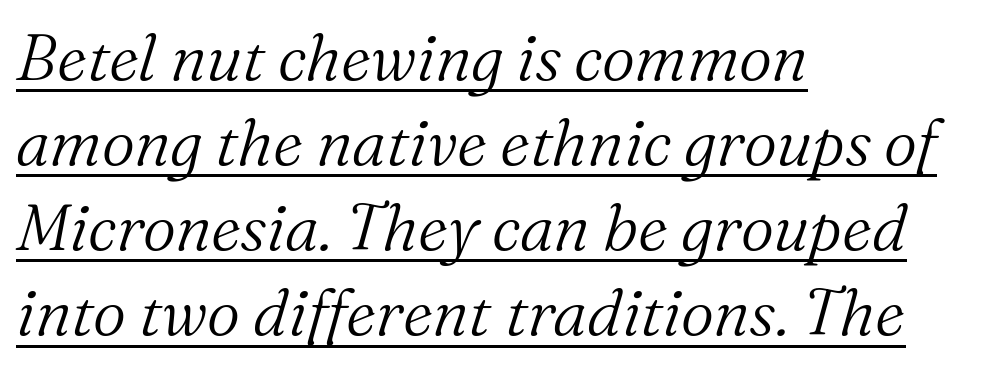
The image shows 65 px light serif type, italic (leaning right); set left-aligned, normal line spacing (1.31x), normal letter spacing, underlined; medium stroke contrast and a medium x-height.
